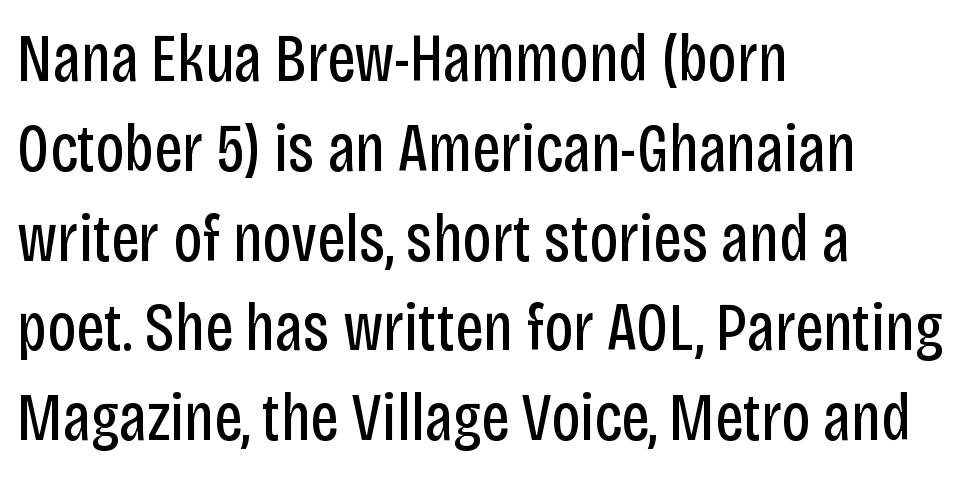
Q: Is the text bold? A: No.
Q: Is the text italic (slanted)? A: No, it is upright.
Q: Is the typeface a serif or a sans-serif typeface? A: Sans-serif.
Q: Is the text underlined? A: No.
Q: How is the paragraph aligned? A: Left-aligned.
Q: Is the spacing between letters normal or unusually wide? A: Normal.
Q: Is the spacing between lines tight, normal or loose? A: Normal.
Q: Width (condensed, normal, or wide)? A: Condensed.
Q: Stroke contrast? A: Low.
Q: x-height? A: Large.
Q: Monospaced? A: No.
